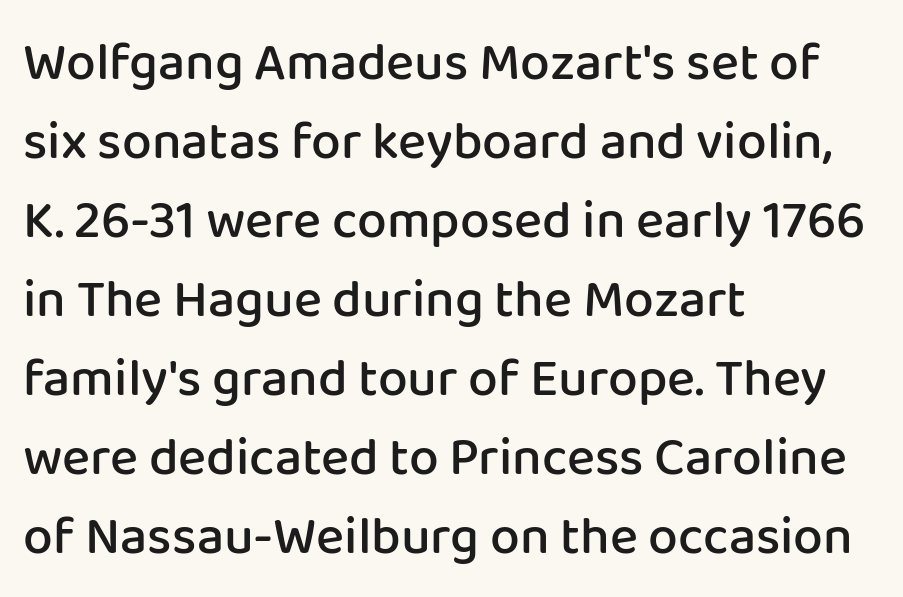
The image shows 53 px semibold sans-serif type, upright; set left-aligned, normal line spacing (1.49x), normal letter spacing, not underlined; low stroke contrast and a medium x-height.
